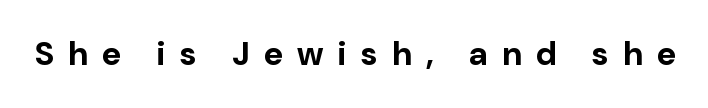
Q: Is the text bold? A: Yes.
Q: Is the text italic (slanted)? A: No, it is upright.
Q: Is the typeface a serif or a sans-serif typeface? A: Sans-serif.
Q: Is the text underlined? A: No.
Q: Is the spacing between letters normal or unusually wide? A: Unusually wide.
Q: Width (condensed, normal, or wide)? A: Normal.
Q: Stroke contrast? A: Low.
Q: x-height? A: Medium.
Q: Monospaced? A: No.
